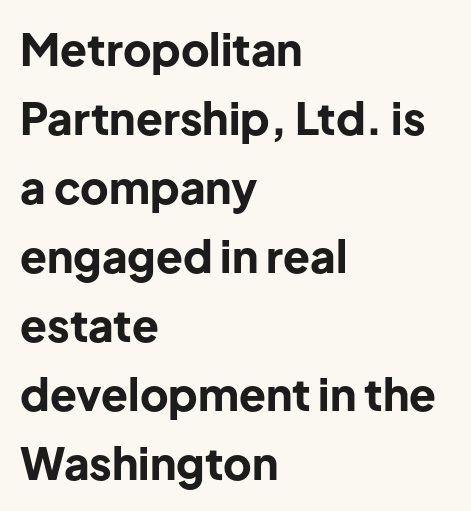
Is there much room between lines? A standard amount, neither cramped nor airy. Grotesque or geometric, the face here clearly has no serifs. The letters advance in unequal steps, a hallmark of proportional type. The paragraph has a hard left edge and a soft right edge. The passage shown is not underscored anywhere.
